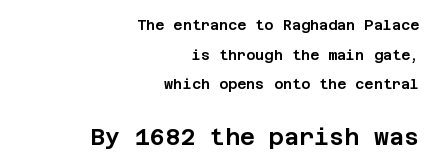
Q: Is the text italic (slanted)? A: No, it is upright.
Q: Is the text underlined? A: No.
Q: How is the paragraph aligned? A: Right-aligned.
Q: Is the spacing between letters normal or unusually wide? A: Normal.
Q: Is the spacing between lines tight, normal or loose? A: Loose.
Q: Which block of text is set in a larger size, the first (top) or the second (bottom)? A: The second (bottom) one.
